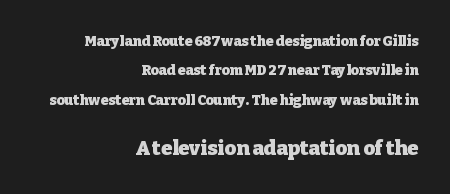
Where is the straight margin? On the right. Look at the tracking — it's just the regular setting, nothing added. Notice the wide empty band between every row — that's loose leading. Only glyphs here, with clear space below each row.
